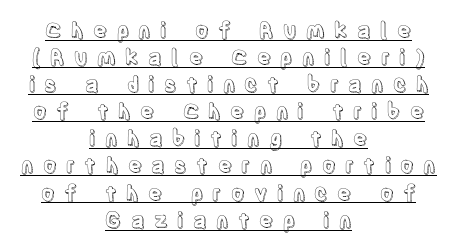
{"italic": "no", "underline": "yes", "align": "center", "line_spacing": "normal", "line_spacing_ratio": 1.29, "letter_spacing": "wide", "letter_spacing_em": 0.44, "glyph_px": 21}
